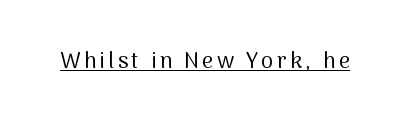
{"italic": "no", "bold": "no", "underline": "yes", "glyph_px": 22}
